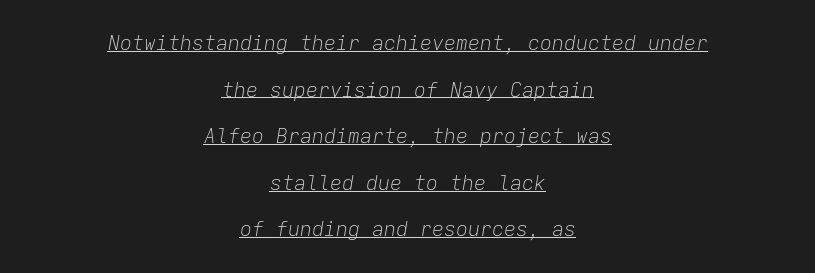
{"italic": "yes", "lean": "right", "slant_degrees": 9, "bold": "no", "underline": "yes", "align": "center", "line_spacing": "loose", "line_spacing_ratio": 2.33, "letter_spacing": "normal", "letter_spacing_em": 0.0, "glyph_px": 20}
